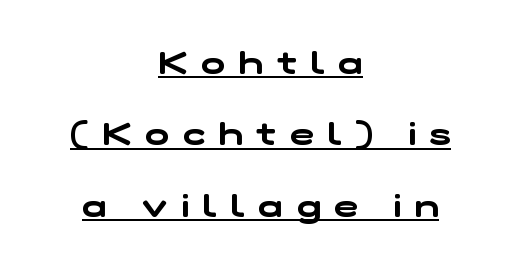
Q: Is the typeface a serif or a sans-serif typeface? A: Sans-serif.
Q: Is the text underlined? A: Yes.
Q: How is the paragraph aligned? A: Centered.
Q: Is the spacing between letters normal or unusually wide? A: Unusually wide.
Q: Is the spacing between lines tight, normal or loose? A: Loose.
Q: Width (condensed, normal, or wide)? A: Wide.
Q: Stroke contrast? A: Low.
Q: x-height? A: Medium.
Q: Monospaced? A: No.
